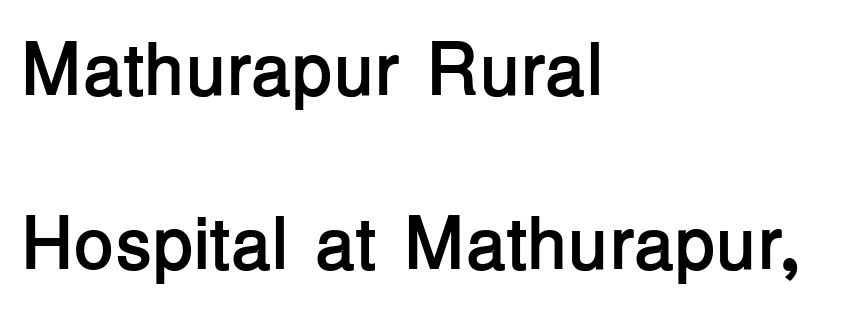
The image shows 74 px semibold sans-serif type, upright; set left-aligned, loose line spacing (2.35x), normal letter spacing, not underlined; low stroke contrast and a medium x-height.
